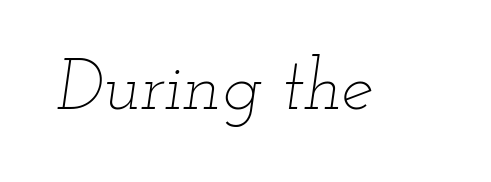
The image shows 72 px thin, wide type, italic (leaning right); set normal letter spacing, not underlined; low stroke contrast and a small x-height.
